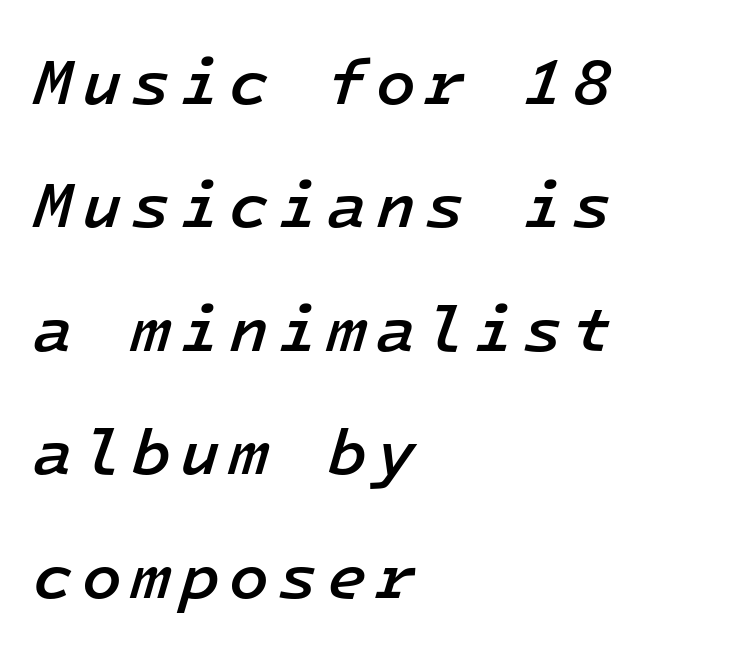
The image shows 65 px semibold type, italic (leaning right), monospaced; set left-aligned, loose line spacing (1.9x), not underlined; low stroke contrast and a medium x-height.
